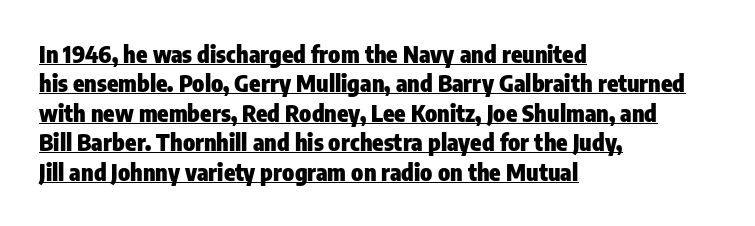
{"italic": "no", "bold": "yes", "underline": "yes", "align": "left", "line_spacing": "normal", "line_spacing_ratio": 1.28, "letter_spacing": "normal", "letter_spacing_em": 0.0, "glyph_px": 23}
